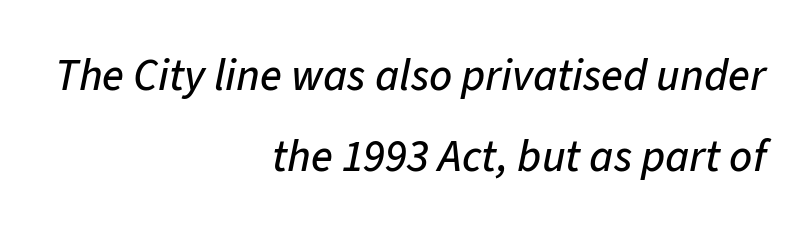
This rendering leaves character spacing at its baseline value. Every character sits at an angle, as italics do. Each line ends at the same right margin while the left side varies. Proportional: the letters do not fall into vertical columns. The strip under each line holds only bare page.
